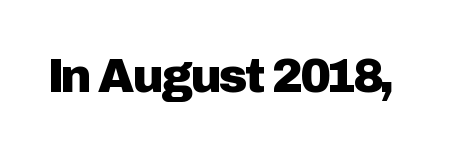
Q: Is the text italic (slanted)? A: No, it is upright.
Q: Is the typeface a serif or a sans-serif typeface? A: Sans-serif.
Q: Is the text underlined? A: No.
Q: Is the spacing between letters normal or unusually wide? A: Normal.
Q: Width (condensed, normal, or wide)? A: Normal.
Q: Stroke contrast? A: Low.
Q: x-height? A: Medium.
Q: Monospaced? A: No.
